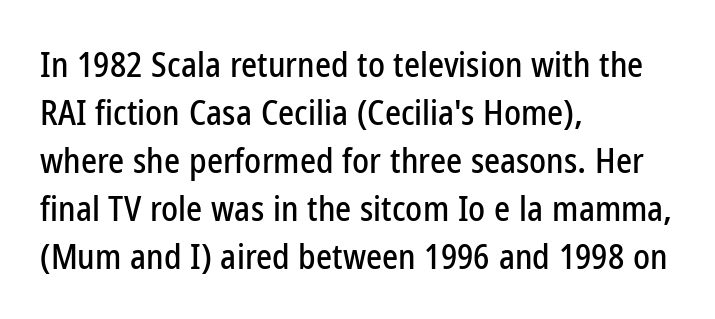
{"serif": "no", "italic": "no", "width": "condensed", "stroke_contrast": "low", "x_height": "medium", "monospaced": "no", "underline": "no", "align": "left", "line_spacing": "normal", "line_spacing_ratio": 1.41, "letter_spacing": "normal", "letter_spacing_em": 0.0, "glyph_px": 34}
